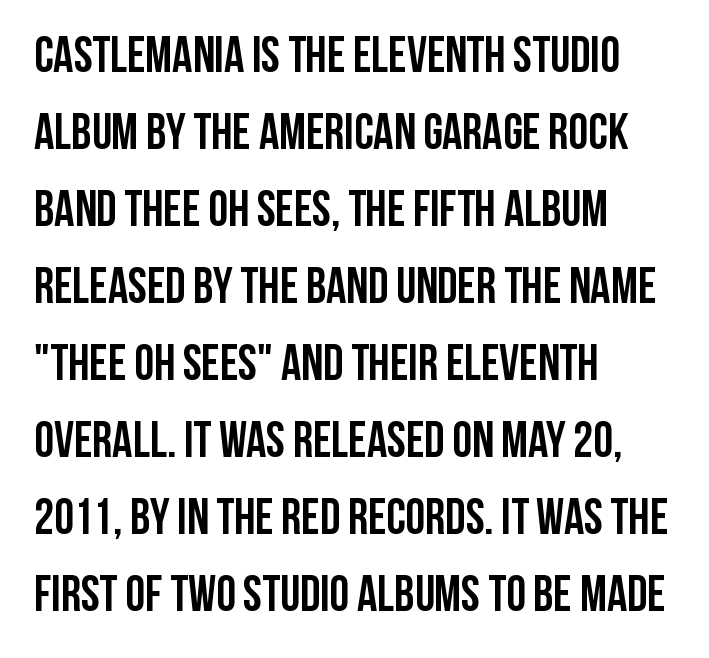
The image shows 50 px semibold, condensed sans-serif type, upright; set left-aligned, normal line spacing (1.54x), normal letter spacing, not underlined; low stroke contrast and a large x-height.
